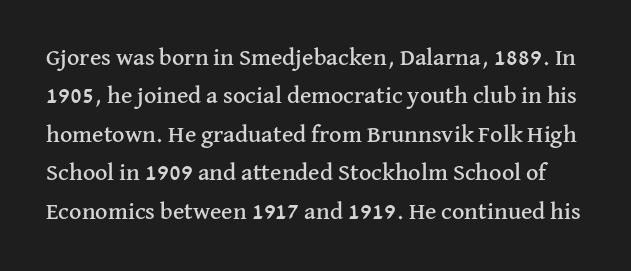
Q: Is the text italic (slanted)? A: No, it is upright.
Q: Is the text underlined? A: No.
Q: Is the spacing between letters normal or unusually wide? A: Normal.
Q: Is the spacing between lines tight, normal or loose? A: Normal.
